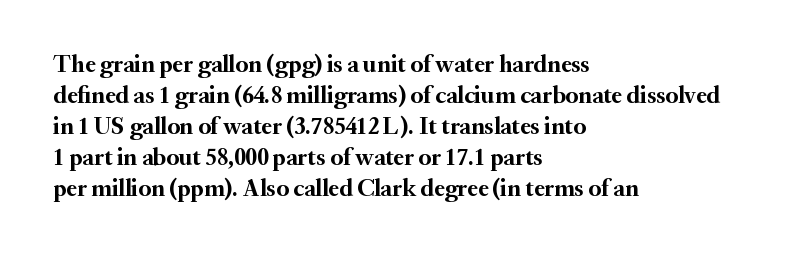
If you measured baseline to baseline, you'd find a middling distance. The specimen reads as upright at a glance. Glyph-to-glyph distance matches everyday printed text. Heavy, bold letterforms. Each row of text sits above clean, open space.
